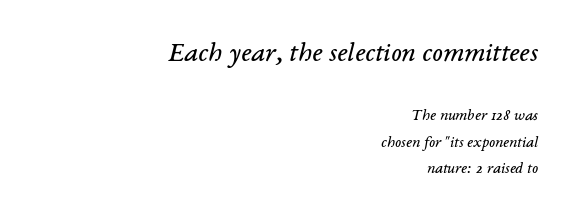
The image shows 28 px regular-weight serif type, italic (leaning right); set right-aligned, normal line spacing (1.64x), normal letter spacing, not underlined; the first (top) block is 1.75x larger; low stroke contrast and a medium x-height.
